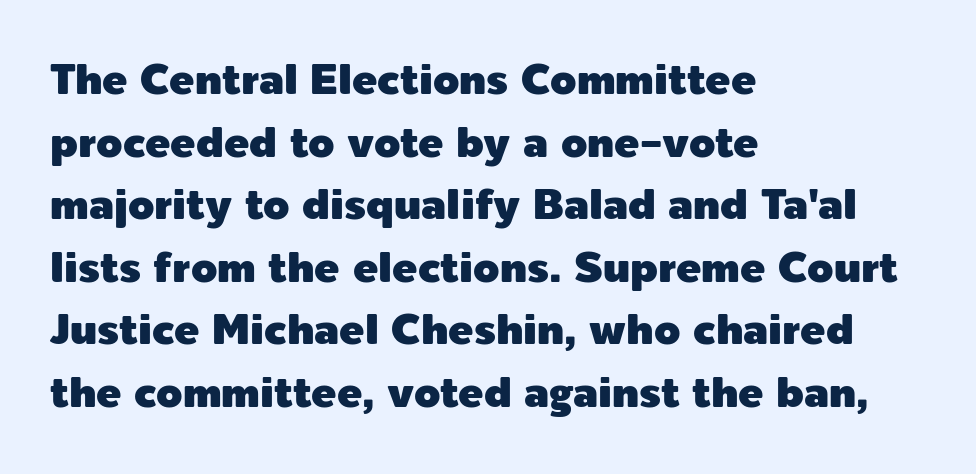
The image shows 42 px sans-serif type, upright; set left-aligned, normal line spacing (1.49x), normal letter spacing, not underlined; a medium x-height.
